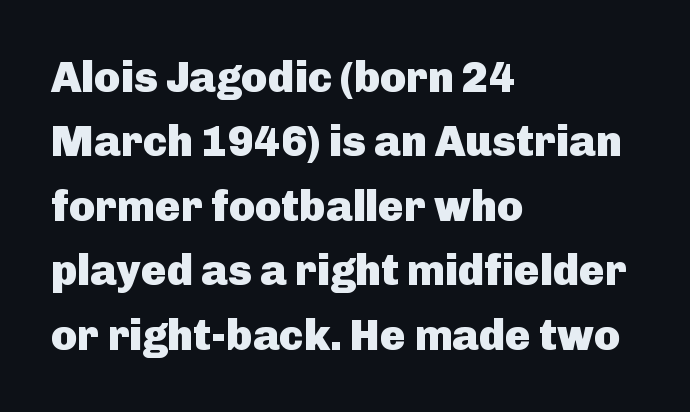
Vertical strokes here are truly vertical. The font family rendered here belongs to the sans-serif group. The gaps between neighbouring characters are ordinary and unremarkable. Successive baselines arrive at the customary interval.
